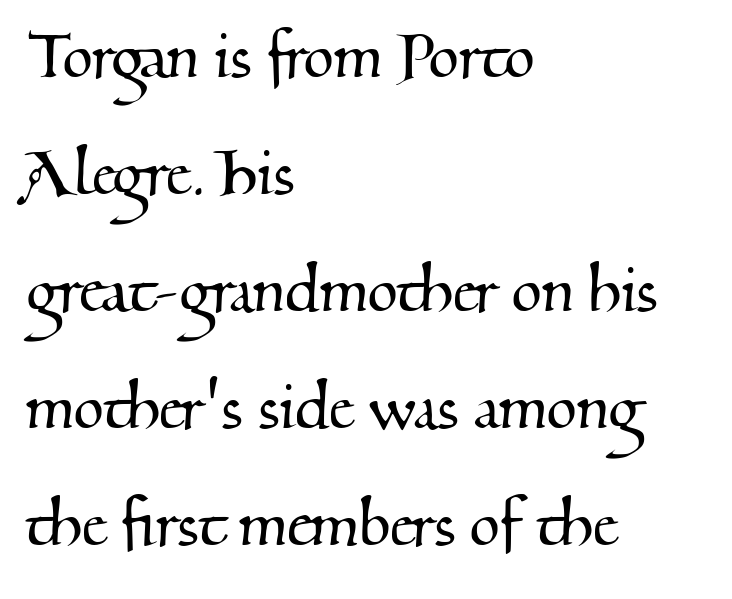
Q: Is the typeface a serif or a sans-serif typeface? A: Serif.
Q: Is the text underlined? A: No.
Q: How is the paragraph aligned? A: Left-aligned.
Q: Is the spacing between letters normal or unusually wide? A: Normal.
Q: Is the spacing between lines tight, normal or loose? A: Normal.
Q: Width (condensed, normal, or wide)? A: Normal.
Q: Stroke contrast? A: Medium.
Q: x-height? A: Small.
Q: Monospaced? A: No.
